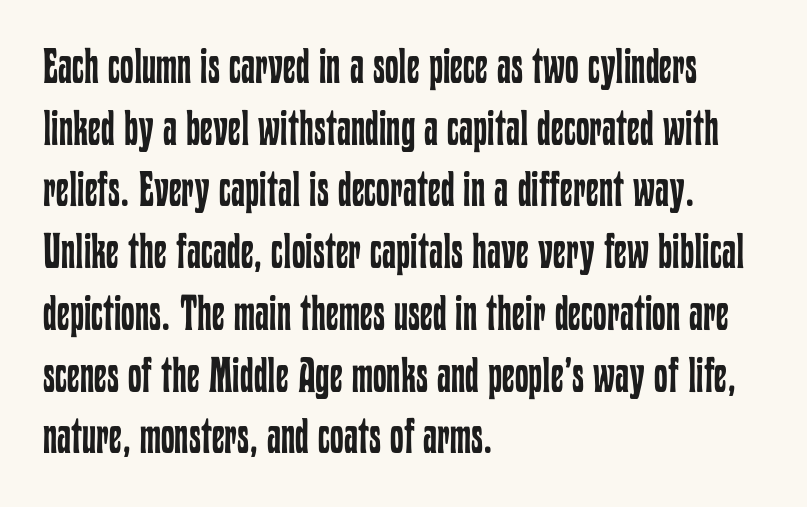
{"italic": "no", "bold": "no", "weight": "regular", "width": "condensed", "stroke_contrast": "low", "x_height": "medium", "monospaced": "no", "underline": "no", "align": "left", "line_spacing": "normal", "line_spacing_ratio": 1.26, "letter_spacing": "normal", "letter_spacing_em": 0.0, "glyph_px": 49}
